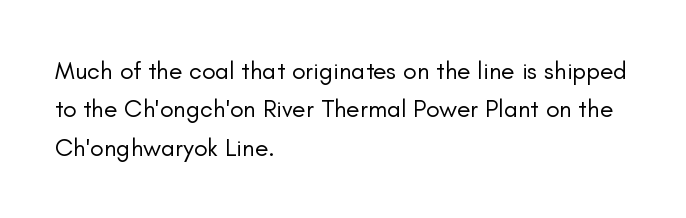
The image shows 25 px text type, upright; set left-aligned, normal line spacing (1.54x), normal letter spacing, not underlined.
